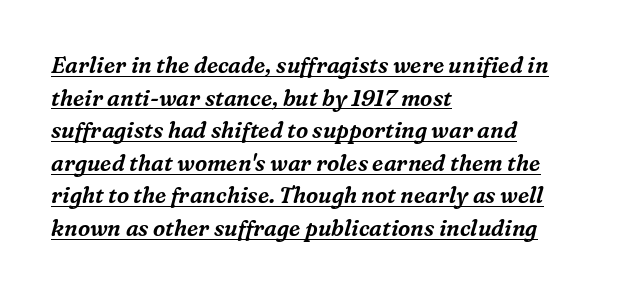
You can tell it's italic because the verticals aren't actually vertical. The rendering uses the underline text-decoration. Horizontal bands of white between lines are of average thickness. The ragged edge is on the right, which tells us the setting is flush left. The tracking reads as untouched default to a designer's eye.
